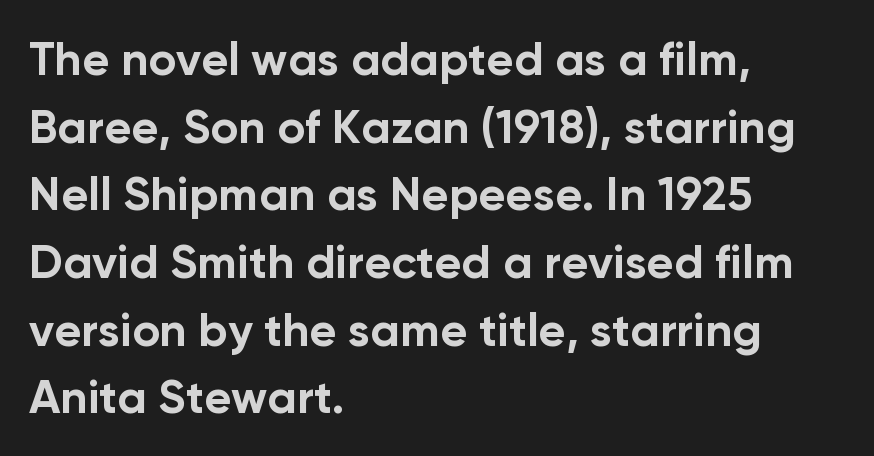
The image shows 47 px bold sans-serif type, upright; set left-aligned, normal line spacing (1.44x), normal letter spacing, not underlined; low stroke contrast and a medium x-height.
